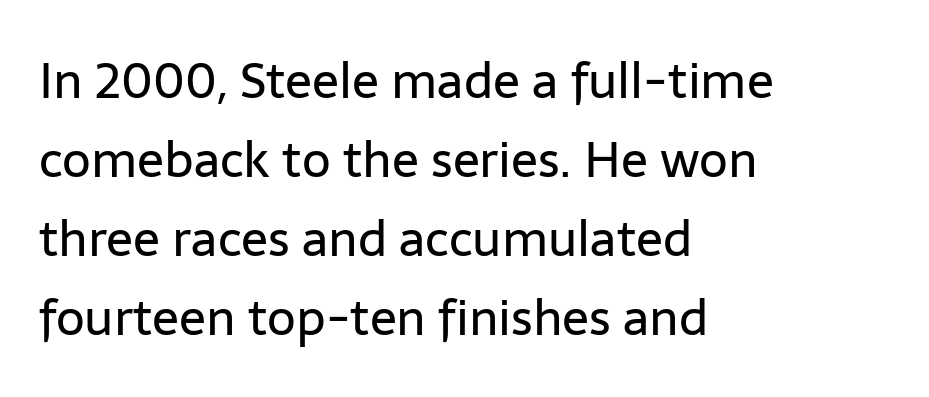
The image shows 50 px regular-weight sans-serif type, upright; set left-aligned, normal line spacing (1.58x), normal letter spacing, not underlined; low stroke contrast and a medium x-height.
